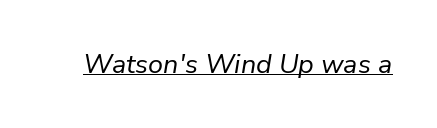
Q: Is the text bold? A: No.
Q: Is the text italic (slanted)? A: Yes, it leans right by about 9 degrees.
Q: Is the text underlined? A: Yes.
Q: Is the spacing between letters normal or unusually wide? A: Normal.
